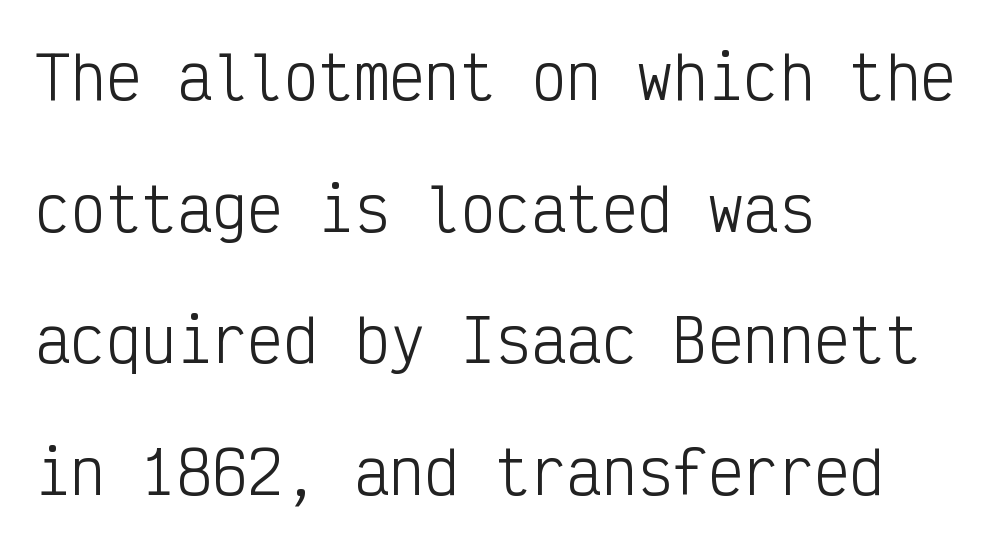
The image shows 59 px light, condensed sans-serif type, upright, monospaced; set left-aligned, loose line spacing (2.23x), normal letter spacing, not underlined; low stroke contrast and a medium x-height.
